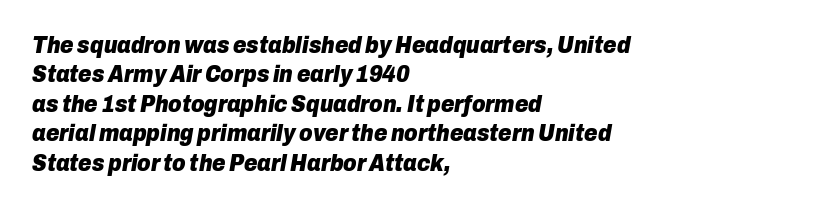
Typeset ragged right — the left edge is the straight one. Vertical spacing — default. Words appear dense and cohesive because spacing is normal. Honestly, there is no underline to notice here at all. This is heavy type, rendered in bold. The text carries the slant typical of an italic or oblique font.
